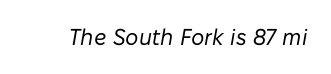
Q: Is the text bold? A: No.
Q: Is the text italic (slanted)? A: Yes, it leans right by about 10 degrees.
Q: Is the text underlined? A: No.
Q: Is the spacing between letters normal or unusually wide? A: Normal.
